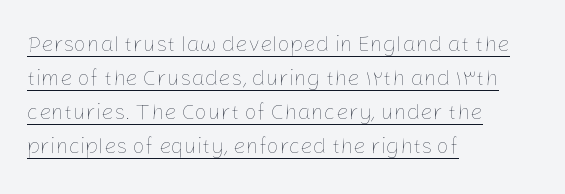
Regarding leading, the lines here are spaced in the standard way. Compared with typical body copy, the letter spacing here is the same. The passage shown is not bold in any degree. Underlining? Definitely there.
